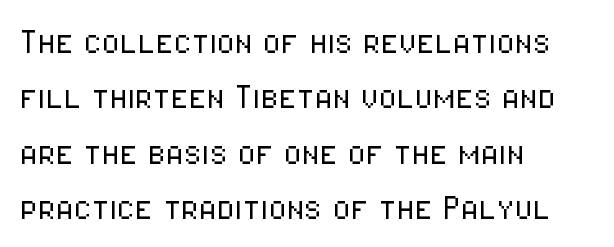
The image shows 41 px light, condensed sans-serif type, upright; set left-aligned, normal line spacing (1.35x), normal letter spacing, not underlined; low stroke contrast and a medium x-height.
